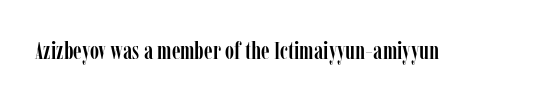
If you drew a line through each stem, it would be perfectly vertical. Characters follow at the spacing the type designer built in. The words here are not underlined.
